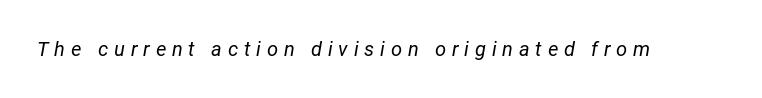
The image shows 20 px text type, italic (leaning right); set unusually wide letter spacing (+0.29 em), not underlined.
